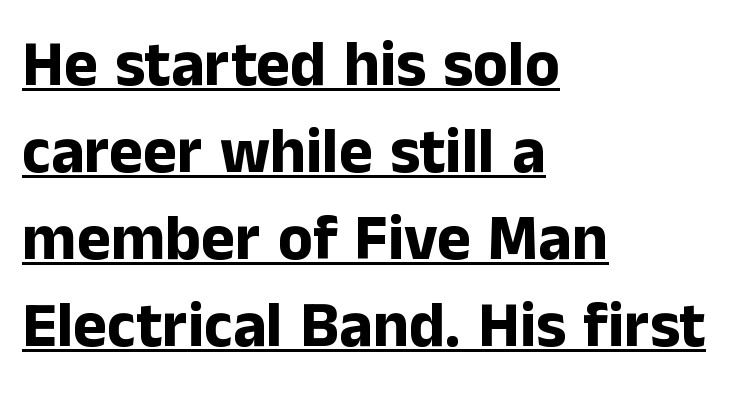
The image shows 64 px bold sans-serif type, upright; set left-aligned, normal line spacing (1.36x), normal letter spacing, underlined; low stroke contrast and a medium x-height.
